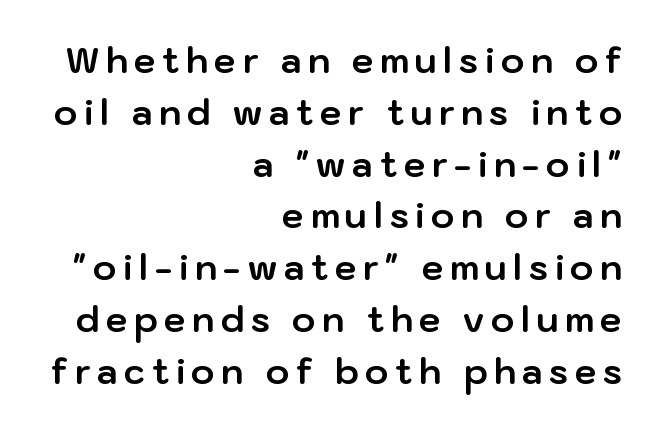
The passage shown is emphatically bold. These lines are rendered in a variable-pitch font. Italic? Not at all — the glyphs are vertical. Check under the words: just untouched page.
